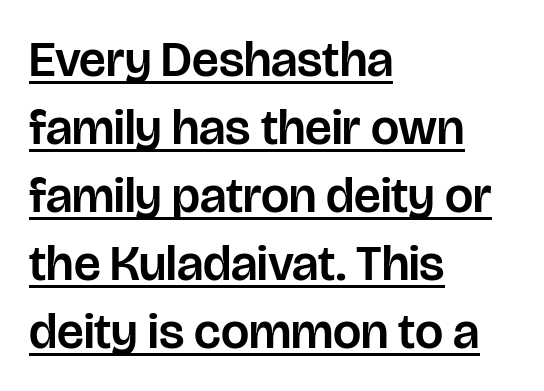
The image shows 50 px sans-serif type, upright; set left-aligned, normal line spacing (1.36x), normal letter spacing, underlined; low stroke contrast and a large x-height.
